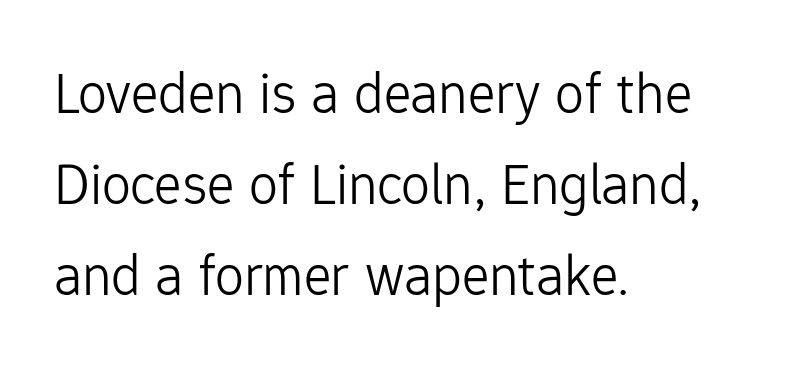
The image shows 58 px light sans-serif type, upright; set left-aligned, normal line spacing (1.57x), normal letter spacing, not underlined; low stroke contrast and a medium x-height.
